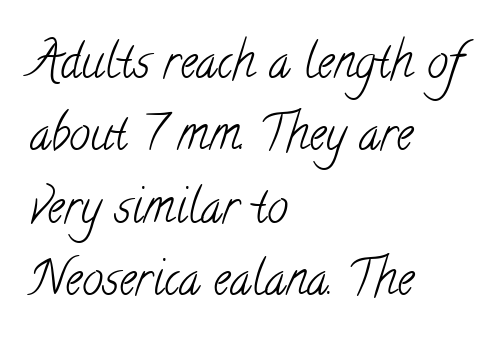
{"serif": "yes", "bold": "no", "weight": "light", "width": "condensed", "stroke_contrast": "low", "x_height": "small", "monospaced": "no", "underline": "no", "align": "left", "line_spacing": "normal", "line_spacing_ratio": 1.54, "letter_spacing": "normal", "letter_spacing_em": 0.0, "glyph_px": 47}
